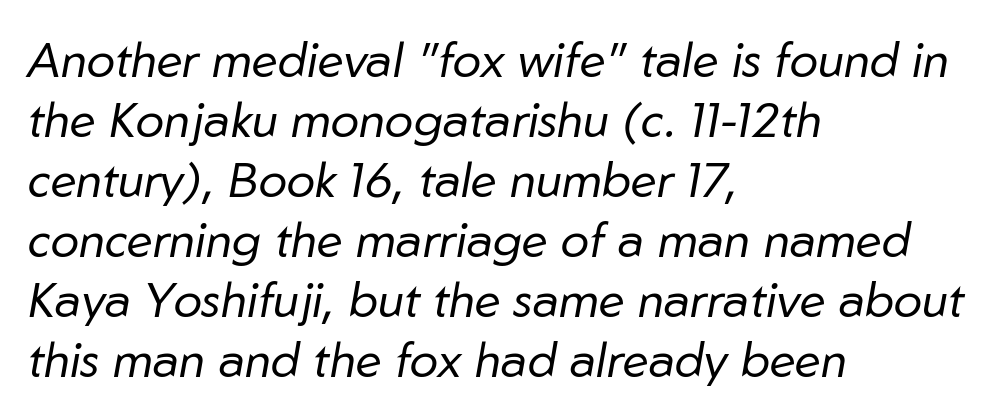
The glyphs look as if they've been sheared to an angle. Quick note: underline off. Students, note that the glyphs here touch the page at normal intervals. Notice how the passage keeps a crisp vertical edge on the left only. A normal amount of white space separates one row of letters from the next.
